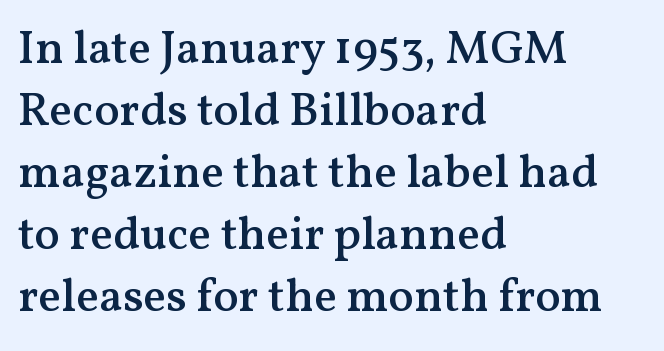
The image shows 47 px semibold serif type, upright; set left-aligned, normal line spacing (1.32x), normal letter spacing, not underlined; medium stroke contrast and a medium x-height.
